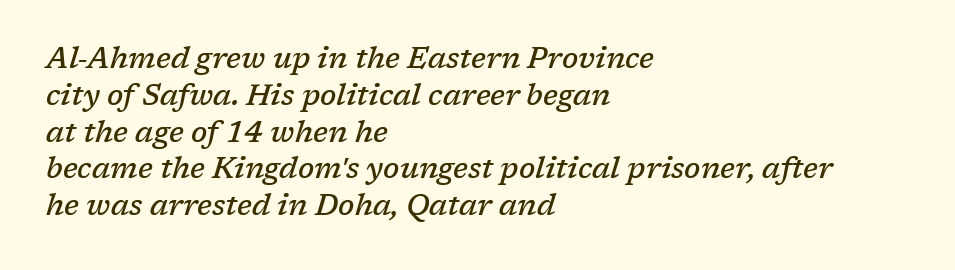
The image shows 29 px semibold serif type, italic (leaning right); set left-aligned, normal line spacing (1.27x), normal letter spacing, not underlined; low stroke contrast and a medium x-height.
